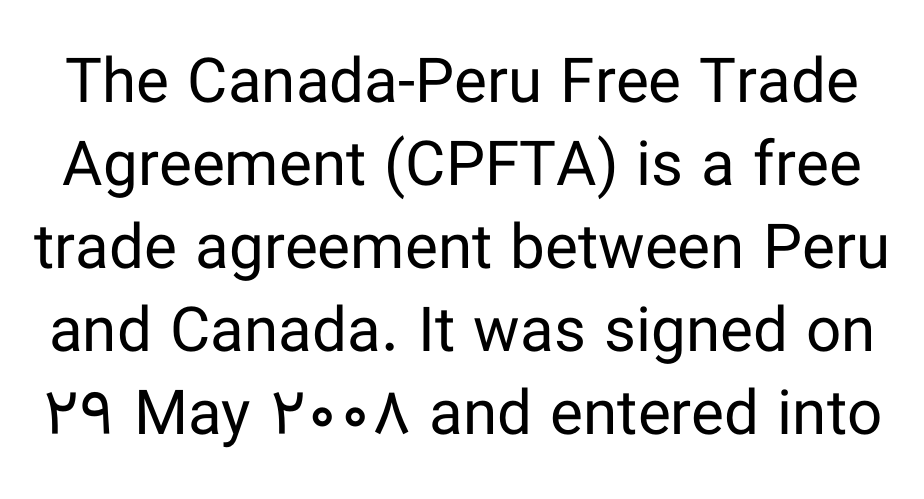
The tracking reads as untouched default to a designer's eye. A sans-serif font was chosen for this passage. This sample has the flowing, uneven cadence of proportional lettering. No heavy texture on the line: the type isn't bold. The axis of the letterforms is exactly vertical.
